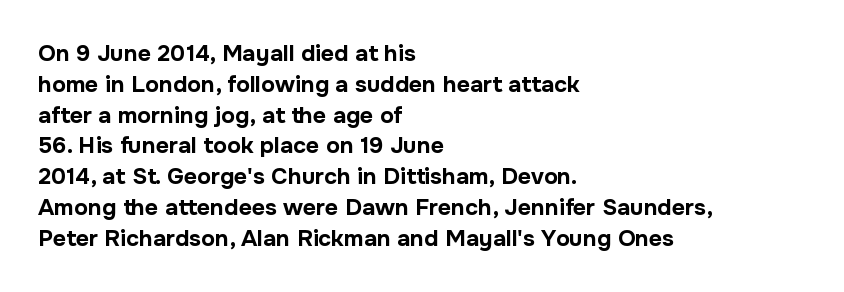
It's the straight-up-and-down kind of type. Descender tails drop into unmarked territory. Weight check: bold — yes, fully. Line beginnings align vertically; line endings do not.
